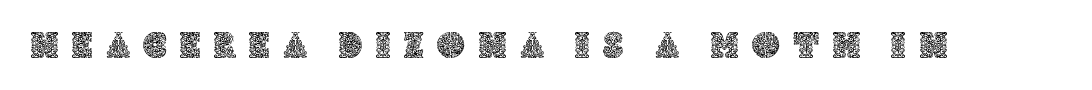
The passage shown is typed in a proportional face where columns would drift. The lettering holds an erect, upright posture throughout. The words here are not underlined. How are the letters spaced? Widely, with obvious added tracking.
